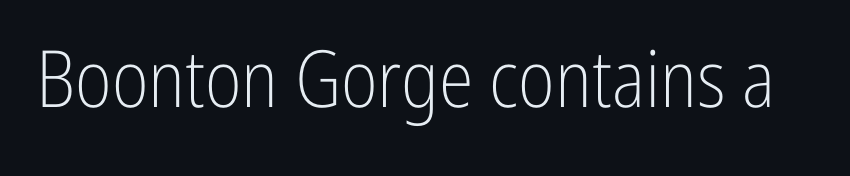
{"serif": "no", "italic": "no", "bold": "no", "weight": "light", "width": "condensed", "stroke_contrast": "low", "x_height": "medium", "monospaced": "no", "underline": "no", "letter_spacing": "normal", "letter_spacing_em": 0.0, "glyph_px": 79}
